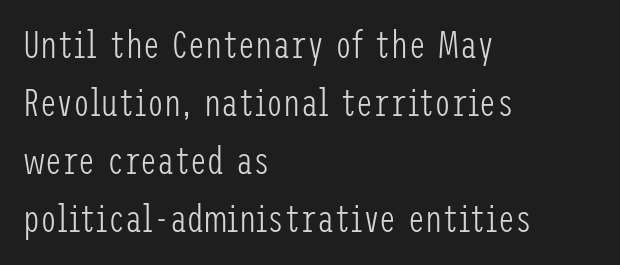
The image shows 38 px light, condensed sans-serif type, upright; set left-aligned, normal line spacing (1.53x), normal letter spacing, not underlined; low stroke contrast and a medium x-height.
